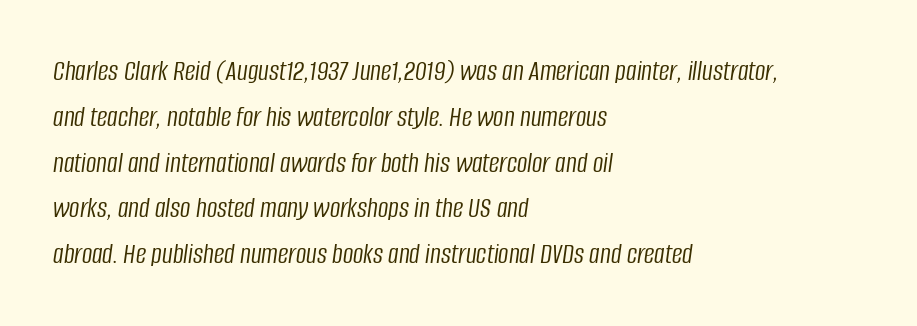
The image shows 29 px light, condensed type, italic (leaning right); set left-aligned, normal line spacing (1.58x), normal letter spacing, not underlined; low stroke contrast and a large x-height.
